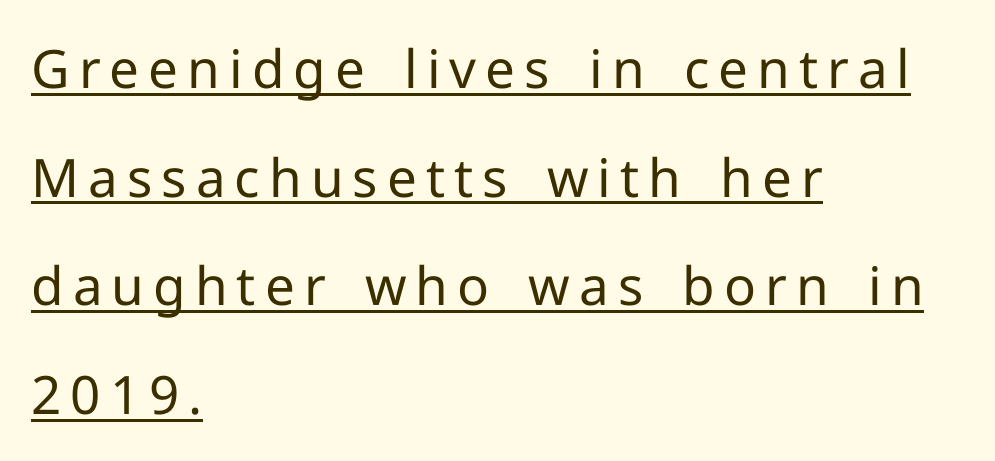
Character widths vary here, with narrow letters taking less room than wide ones. Beneath each row of characters lies a ruled line. One-word summary of the alignment: left. You could fit nearly another row in the gap between these rows. The designer went with a sans here, leaving each stem footless.
